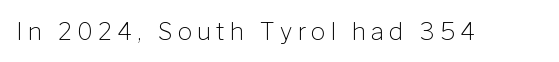
Q: Is the text bold? A: No.
Q: Is the text italic (slanted)? A: No, it is upright.
Q: Is the text underlined? A: No.
Q: Is the spacing between letters normal or unusually wide? A: Unusually wide.
